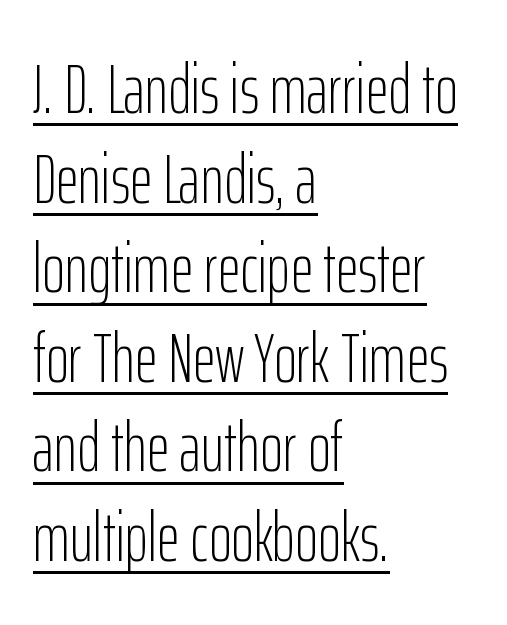
Q: Is the text bold? A: No.
Q: Is the text italic (slanted)? A: No, it is upright.
Q: Is the typeface a serif or a sans-serif typeface? A: Sans-serif.
Q: Is the text underlined? A: Yes.
Q: How is the paragraph aligned? A: Left-aligned.
Q: Is the spacing between letters normal or unusually wide? A: Normal.
Q: Is the spacing between lines tight, normal or loose? A: Normal.
Q: Width (condensed, normal, or wide)? A: Condensed.
Q: Stroke contrast? A: Low.
Q: x-height? A: Medium.
Q: Monospaced? A: No.
